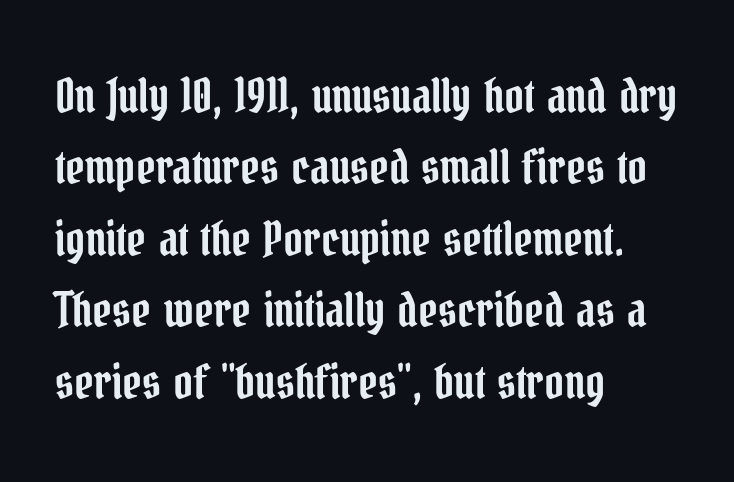
Q: Is the text italic (slanted)? A: No, it is upright.
Q: Is the typeface a serif or a sans-serif typeface? A: Serif.
Q: Is the text underlined? A: No.
Q: How is the paragraph aligned? A: Left-aligned.
Q: Is the spacing between letters normal or unusually wide? A: Normal.
Q: Is the spacing between lines tight, normal or loose? A: Normal.
Q: Width (condensed, normal, or wide)? A: Condensed.
Q: Stroke contrast? A: Low.
Q: x-height? A: Medium.
Q: Monospaced? A: No.
